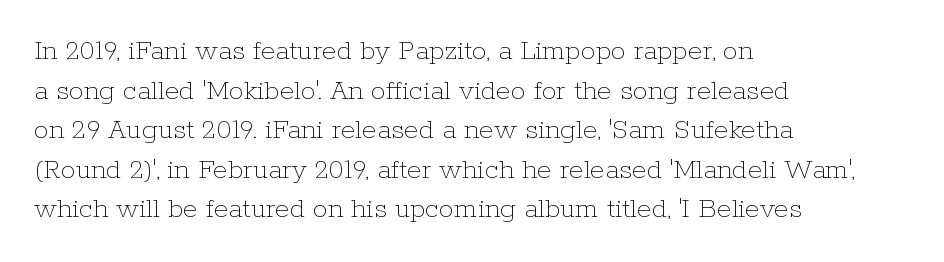
Q: Is the text bold? A: No.
Q: Is the text italic (slanted)? A: No, it is upright.
Q: Is the text underlined? A: No.
Q: How is the paragraph aligned? A: Left-aligned.
Q: Is the spacing between letters normal or unusually wide? A: Normal.
Q: Is the spacing between lines tight, normal or loose? A: Normal.
Q: Width (condensed, normal, or wide)? A: Normal.
Q: Stroke contrast? A: Low.
Q: x-height? A: Medium.
Q: Monospaced? A: No.
